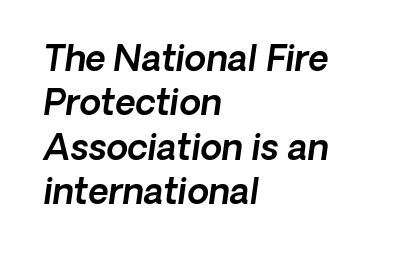
The image shows 35 px text type, italic (leaning right); set left-aligned, normal line spacing (1.27x), normal letter spacing, not underlined; a medium x-height.
